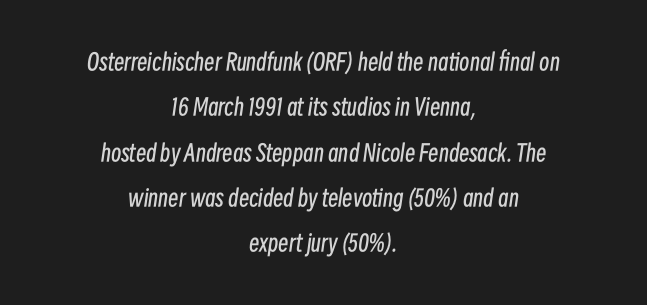
Q: Is the text bold? A: No.
Q: Is the text italic (slanted)? A: Yes, it leans right by about 8 degrees.
Q: Is the text underlined? A: No.
Q: How is the paragraph aligned? A: Centered.
Q: Is the spacing between letters normal or unusually wide? A: Normal.
Q: Is the spacing between lines tight, normal or loose? A: Loose.
